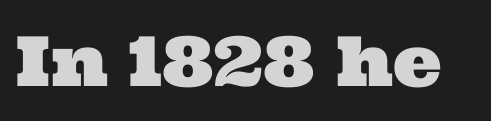
The tracking reads as untouched default to a designer's eye. A bare baseline throughout the passage. The rendering uses natural spacing where letterforms have individual widths. The designer went with a serif here, giving each stem small feet.
